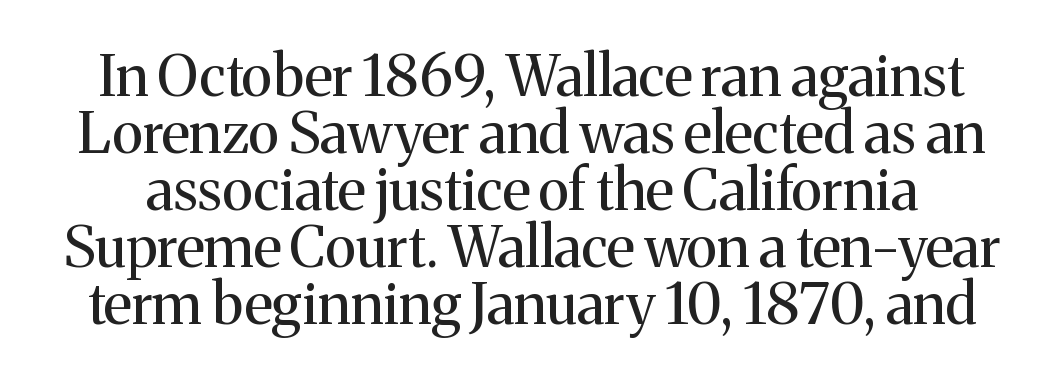
The image shows 57 px regular-weight serif type, upright; set tight line spacing (1.0x), normal letter spacing, not underlined; medium stroke contrast and a medium x-height.
